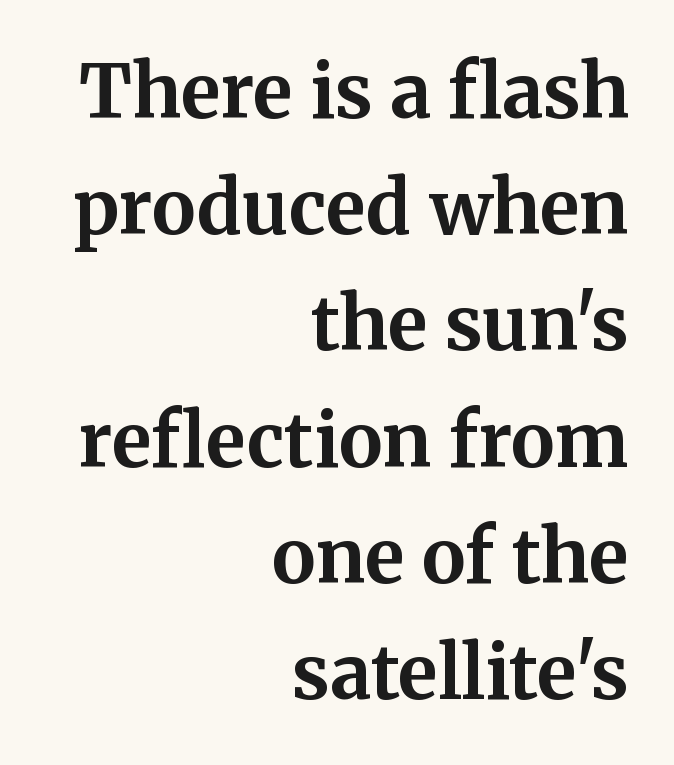
What weight is shown? A full bold with thick strokes. Leftover space on each line is placed entirely before the opening word. One glance says typical: line gaps are just what's usual. Every character sits straight up, as roman type does. Does extra space separate the letters? No, they use regular spacing. The rendering uses natural spacing where letterforms have individual widths.
